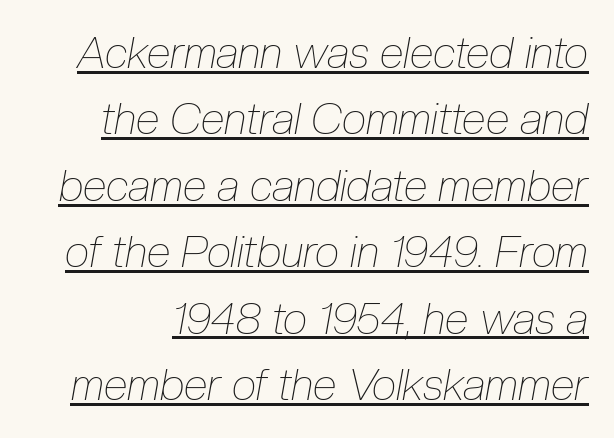
{"italic": "yes", "lean": "right", "slant_degrees": 10, "bold": "no", "weight": "thin", "width": "condensed", "stroke_contrast": "low", "x_height": "medium", "monospaced": "no", "underline": "yes", "line_spacing": "normal", "line_spacing_ratio": 1.51, "letter_spacing": "normal", "letter_spacing_em": 0.0, "glyph_px": 44}
